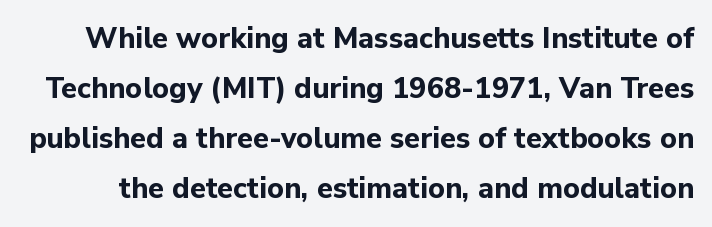
Q: Is the text bold? A: Yes.
Q: Is the text italic (slanted)? A: No, it is upright.
Q: Is the typeface a serif or a sans-serif typeface? A: Sans-serif.
Q: Is the text underlined? A: No.
Q: Is the spacing between letters normal or unusually wide? A: Normal.
Q: Width (condensed, normal, or wide)? A: Normal.
Q: Stroke contrast? A: Low.
Q: x-height? A: Medium.
Q: Monospaced? A: No.
